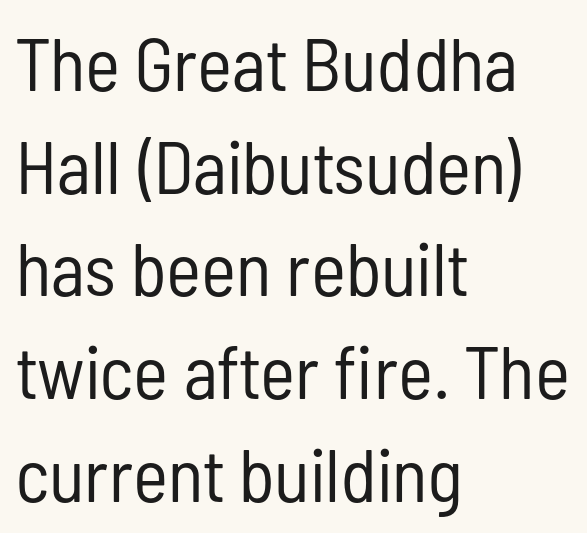
{"serif": "no", "italic": "no", "bold": "no", "weight": "regular", "width": "condensed", "stroke_contrast": "low", "x_height": "medium", "monospaced": "no", "underline": "no", "align": "left", "line_spacing": "normal", "line_spacing_ratio": 1.37, "letter_spacing": "normal", "letter_spacing_em": 0.0, "glyph_px": 75}
